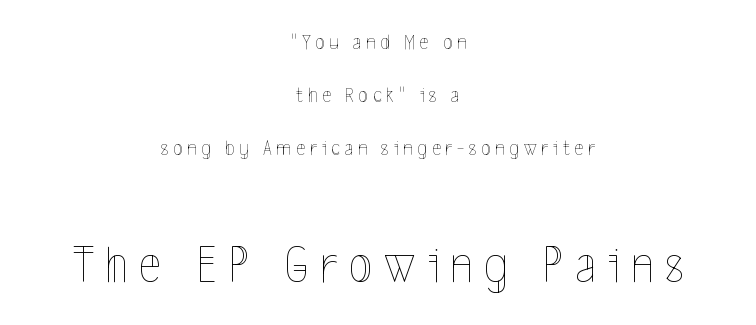
Stroke mass is kept to a normal reading level or below. Vertically, the passage feels expansive, rows floating well apart. The passage shown begins with its smaller block and ends with its larger one. Every stem runs plumb, perpendicular to the baseline. The face used here is proportionally spaced, like ordinary book or web type.
